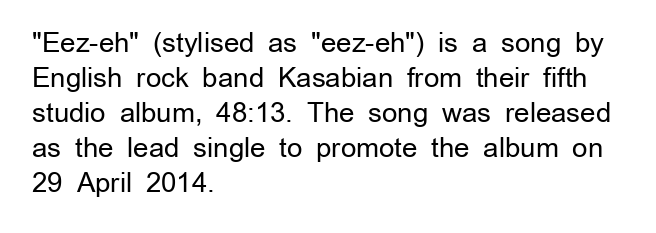
{"italic": "no", "bold": "no", "underline": "no", "align": "left", "line_spacing": "normal", "line_spacing_ratio": 1.3, "letter_spacing": "normal", "letter_spacing_em": 0.0, "glyph_px": 27}
